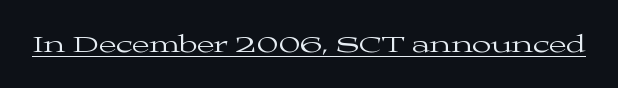
The letterforms sit at book weight or below. Posture: upright roman. Here the glyphs are tracked normally, forming tight word shapes. The words here are underlined.
